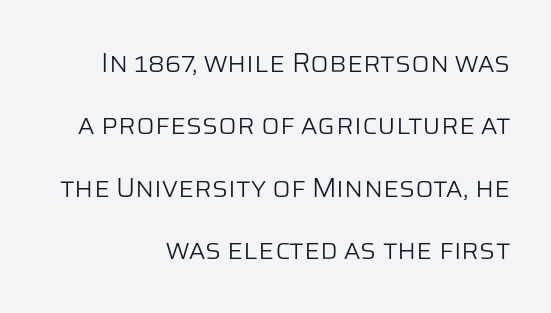
The image shows 27 px text type, upright; set right-aligned, loose line spacing (2.31x), normal letter spacing, not underlined.
